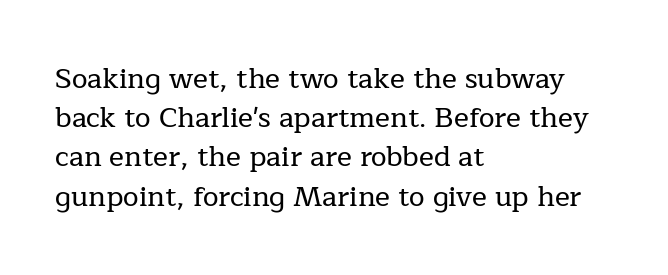
Q: Is the text italic (slanted)? A: No, it is upright.
Q: Is the typeface a serif or a sans-serif typeface? A: Serif.
Q: Is the text underlined? A: No.
Q: How is the paragraph aligned? A: Left-aligned.
Q: Is the spacing between letters normal or unusually wide? A: Normal.
Q: Is the spacing between lines tight, normal or loose? A: Normal.
Q: Width (condensed, normal, or wide)? A: Normal.
Q: Stroke contrast? A: Low.
Q: x-height? A: Medium.
Q: Monospaced? A: No.
